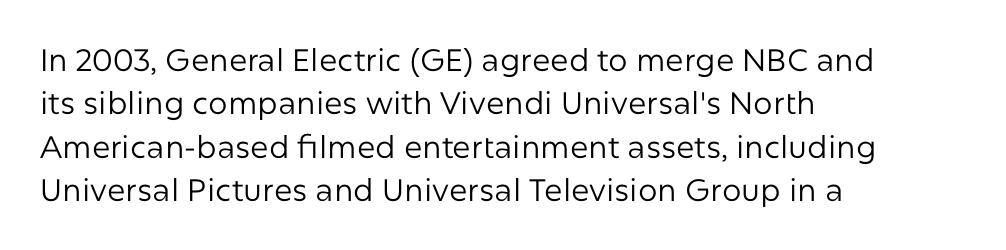
Honestly, the letter spacing is just normal — you wouldn't notice it. Font category for this specimen: sans-serif. A typesetter would call this proportional, since set widths differ per character. Plain, unruled lines of type. A normal amount of white space separates one row of letters from the next. Where is the straight margin? On the left.
